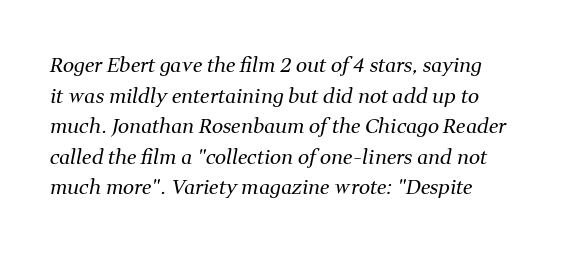
Does extra space separate the letters? No, they use regular spacing. You can tell it's italic because the verticals aren't actually vertical. Whoever set this chose a conventional vertical rhythm. A classic flush-left, rag-right setting is used for this passage.
